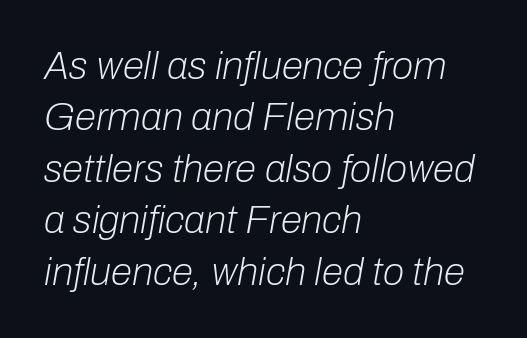
Q: Is the text bold? A: No.
Q: Is the text italic (slanted)? A: Yes, it leans right by about 10 degrees.
Q: Is the text underlined? A: No.
Q: How is the paragraph aligned? A: Left-aligned.
Q: Is the spacing between letters normal or unusually wide? A: Normal.
Q: Is the spacing between lines tight, normal or loose? A: Normal.
Q: Width (condensed, normal, or wide)? A: Normal.
Q: Stroke contrast? A: Low.
Q: x-height? A: Medium.
Q: Monospaced? A: No.
